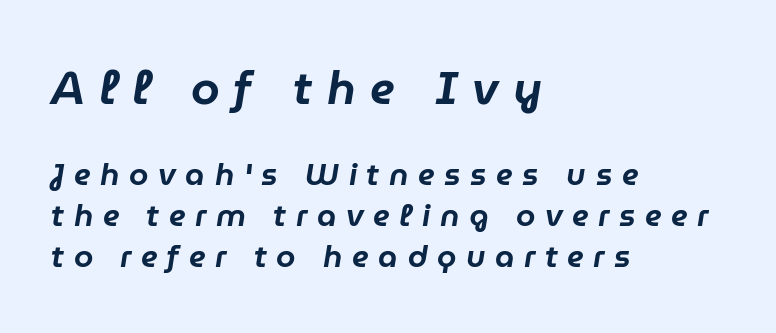
The image shows 46 px text type, italic (leaning right); set left-aligned, normal line spacing (1.33x), unusually wide letter spacing (+0.31 em), not underlined; the first (top) block is 1.48x larger; low stroke contrast and a medium x-height.
